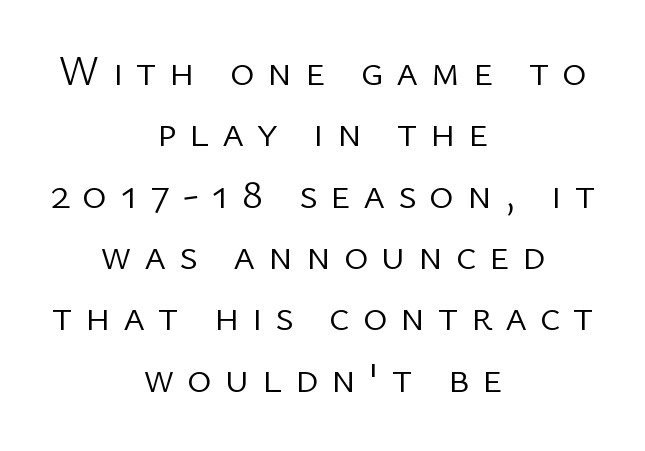
{"serif": "no", "italic": "no", "bold": "no", "weight": "light", "width": "normal", "stroke_contrast": "low", "x_height": "medium", "monospaced": "no", "underline": "no", "align": "center", "line_spacing": "normal", "line_spacing_ratio": 1.46, "letter_spacing": "wide", "letter_spacing_em": 0.3, "glyph_px": 42}
